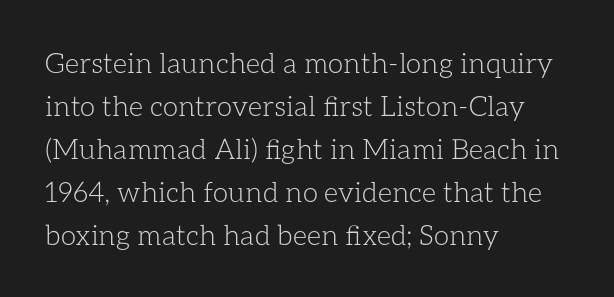
{"italic": "no", "bold": "no", "weight": "light", "width": "normal", "stroke_contrast": "low", "x_height": "medium", "monospaced": "no", "underline": "no", "align": "left", "line_spacing": "normal", "line_spacing_ratio": 1.54, "letter_spacing": "normal", "letter_spacing_em": 0.0, "glyph_px": 28}
